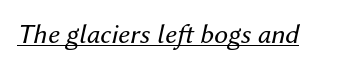
{"italic": "yes", "lean": "right", "slant_degrees": 12, "bold": "no", "weight": "regular", "width": "normal", "stroke_contrast": "medium", "x_height": "medium", "monospaced": "no", "underline": "yes", "letter_spacing": "normal", "letter_spacing_em": 0.0, "glyph_px": 28}
